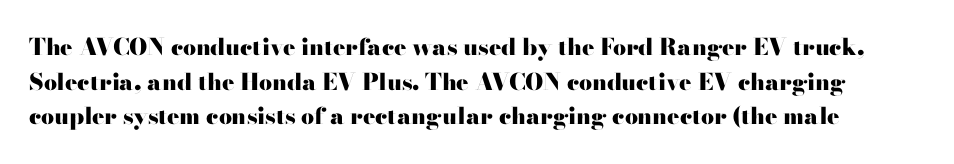
Q: Is the text bold? A: Yes.
Q: Is the text italic (slanted)? A: No, it is upright.
Q: Is the text underlined? A: No.
Q: Is the spacing between letters normal or unusually wide? A: Normal.
Q: Is the spacing between lines tight, normal or loose? A: Normal.
